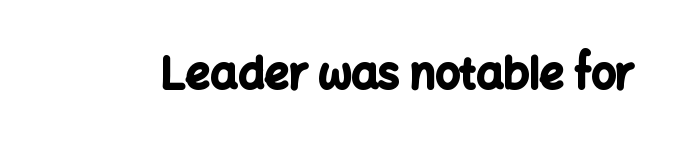
The image shows 43 px bold sans-serif type, upright; set normal letter spacing, not underlined; low stroke contrast and a medium x-height.
